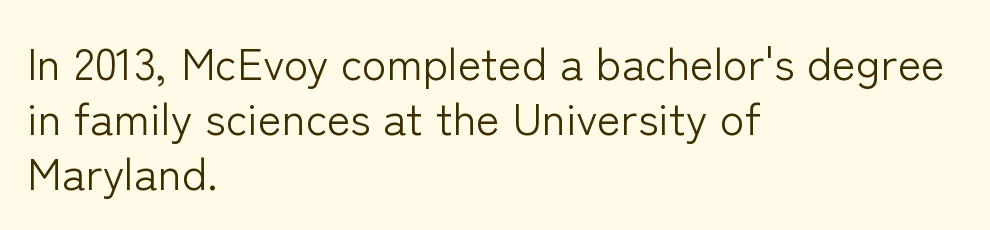
Q: Is the text bold? A: No.
Q: Is the text italic (slanted)? A: No, it is upright.
Q: Is the typeface a serif or a sans-serif typeface? A: Sans-serif.
Q: Is the text underlined? A: No.
Q: How is the paragraph aligned? A: Left-aligned.
Q: Is the spacing between letters normal or unusually wide? A: Normal.
Q: Width (condensed, normal, or wide)? A: Normal.
Q: Stroke contrast? A: Low.
Q: x-height? A: Medium.
Q: Monospaced? A: No.
